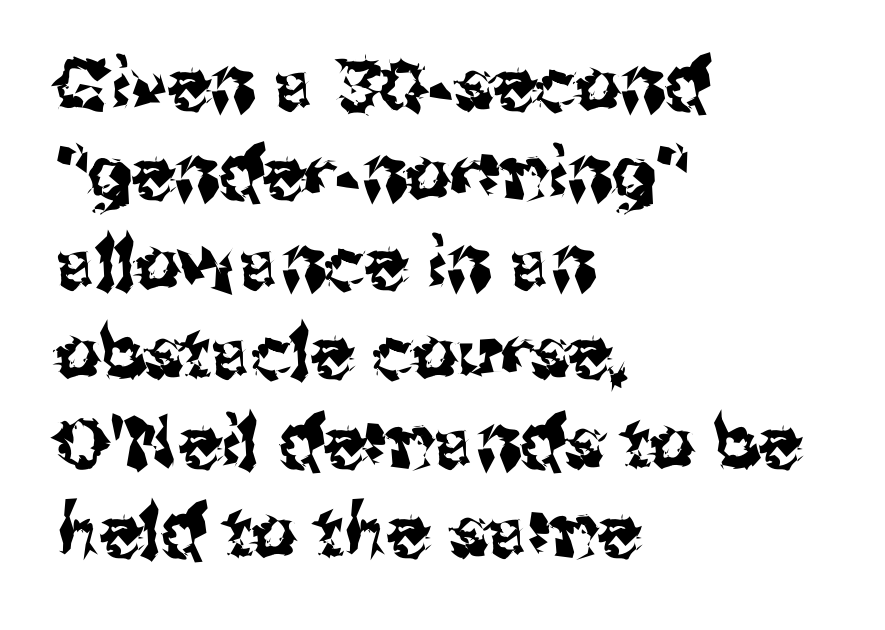
Q: Is the text italic (slanted)? A: No, it is upright.
Q: Is the typeface a serif or a sans-serif typeface? A: Sans-serif.
Q: Is the text underlined? A: No.
Q: How is the paragraph aligned? A: Left-aligned.
Q: Is the spacing between letters normal or unusually wide? A: Normal.
Q: Is the spacing between lines tight, normal or loose? A: Normal.
Q: Width (condensed, normal, or wide)? A: Normal.
Q: Stroke contrast? A: Medium.
Q: x-height? A: Medium.
Q: Monospaced? A: No.
